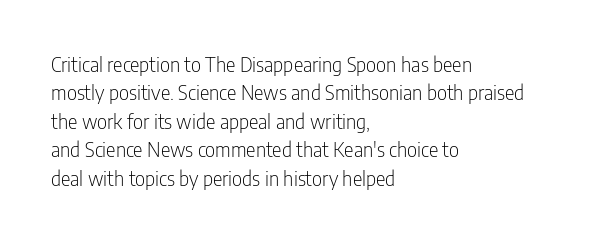
{"italic": "no", "bold": "no", "underline": "no", "align": "left", "line_spacing": "normal", "line_spacing_ratio": 1.42, "letter_spacing": "normal", "letter_spacing_em": 0.0, "glyph_px": 20}
